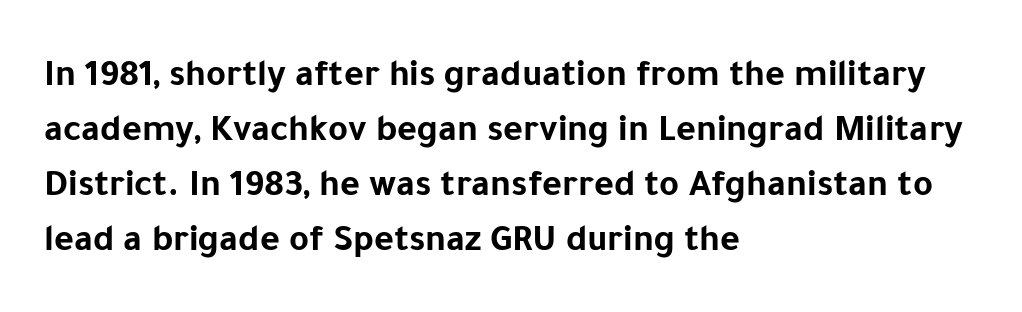
Rendered with straight, roman letterforms. Alignment: flush left. Check under the words: just untouched page. Looks like regular typesetting: each glyph gets only the width it needs. How are the letters spaced? Ordinarily, with no added tracking. The vertical gap from one line to the next is medium.
